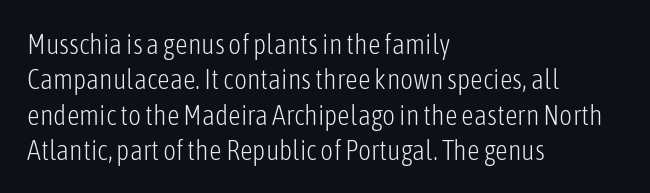
The image shows 28 px light, condensed sans-serif type, upright; set left-aligned, normal line spacing (1.26x), normal letter spacing, not underlined; low stroke contrast and a medium x-height.
